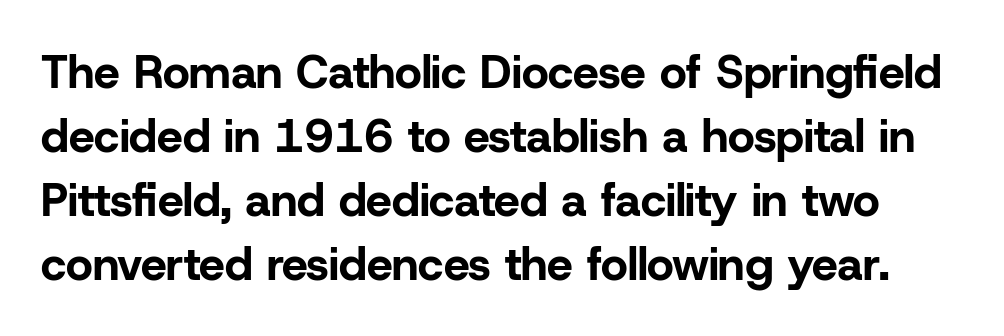
The image shows 46 px bold sans-serif type, upright; set normal line spacing (1.39x), normal letter spacing, not underlined; low stroke contrast and a medium x-height.
